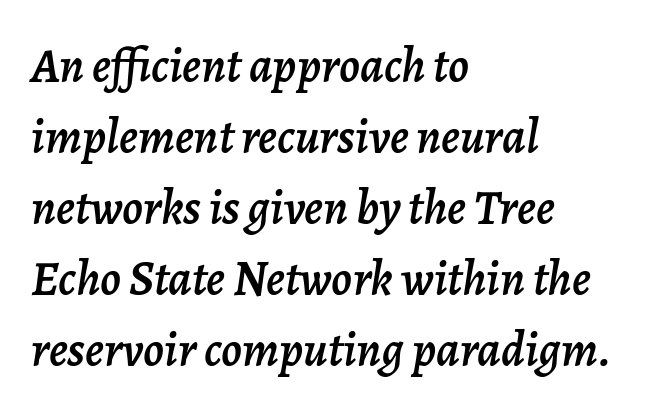
The image shows 49 px text type, italic (leaning right); set left-aligned, normal line spacing (1.45x), normal letter spacing, not underlined; low stroke contrast and a medium x-height.
